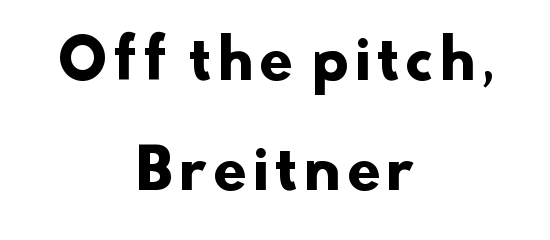
Q: Is the text bold? A: Yes.
Q: Is the typeface a serif or a sans-serif typeface? A: Sans-serif.
Q: Is the text underlined? A: No.
Q: How is the paragraph aligned? A: Centered.
Q: Is the spacing between lines tight, normal or loose? A: Loose.
Q: Width (condensed, normal, or wide)? A: Normal.
Q: Stroke contrast? A: Low.
Q: x-height? A: Small.
Q: Monospaced? A: No.
